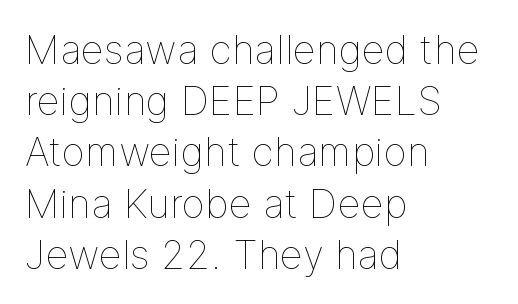
A clean baseline with only descenders dipping below it. The type is set solid horizontally, with unmodified tracking. Is there any slant? The stems are plumb. The rendering uses natural spacing where letterforms have individual widths. Baseline-to-baseline distance is the conventional proportion of letter height. The paragraph shown leans on its left margin.
